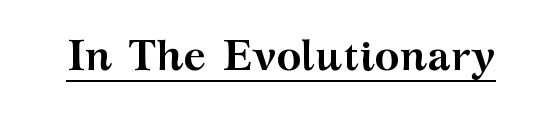
{"serif": "yes", "italic": "no", "bold": "yes", "weight": "semibold", "width": "wide", "stroke_contrast": "medium", "x_height": "medium", "monospaced": "no", "underline": "yes", "letter_spacing": "normal", "letter_spacing_em": 0.0, "glyph_px": 42}
